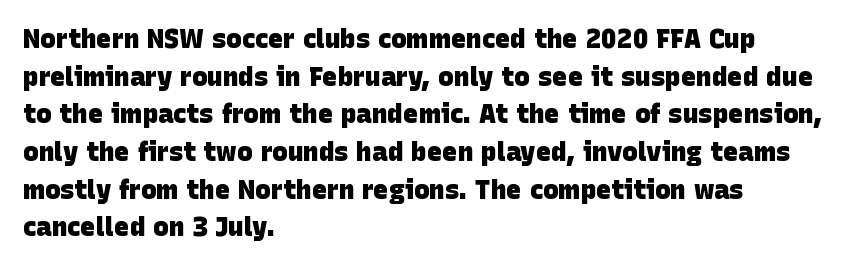
Check the space under the baseline: it is left empty. Summary of weight: heavy, a full bold. Layout note: lines flush left. The letters sit at their default tracking, neither squeezed nor spread. Interline gaps are of average width in this sample.
